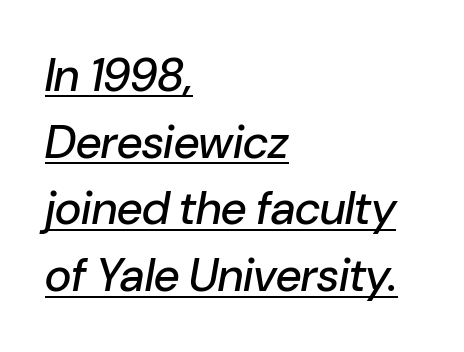
The ragged edge is on the right, which tells us the setting is flush left. What's the leading like? Ordinary, nothing unusual. Descenders here cross a horizontal rule under the line. Is the letter spacing exaggerated? No — it looks like the ordinary default.
